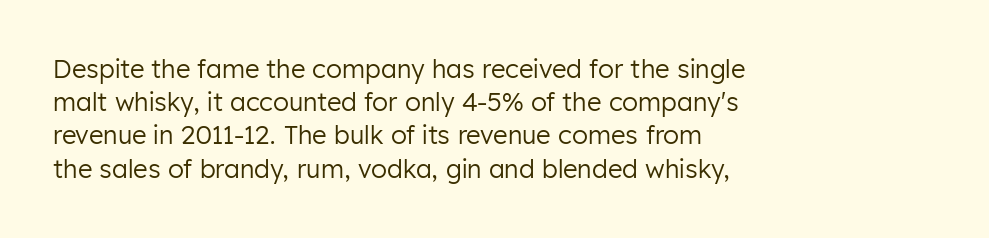
{"italic": "no", "bold": "no", "underline": "no", "align": "left", "line_spacing": "normal", "line_spacing_ratio": 1.33, "letter_spacing": "normal", "letter_spacing_em": 0.0, "glyph_px": 25}
